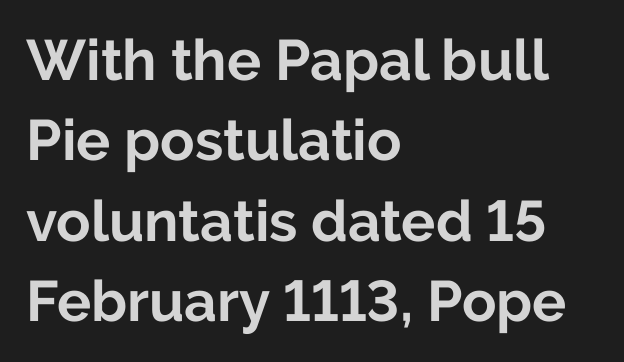
Q: Is the text bold? A: Yes.
Q: Is the text italic (slanted)? A: No, it is upright.
Q: Is the typeface a serif or a sans-serif typeface? A: Sans-serif.
Q: Is the text underlined? A: No.
Q: How is the paragraph aligned? A: Left-aligned.
Q: Is the spacing between letters normal or unusually wide? A: Normal.
Q: Is the spacing between lines tight, normal or loose? A: Normal.
Q: Width (condensed, normal, or wide)? A: Normal.
Q: Stroke contrast? A: Low.
Q: x-height? A: Medium.
Q: Monospaced? A: No.
